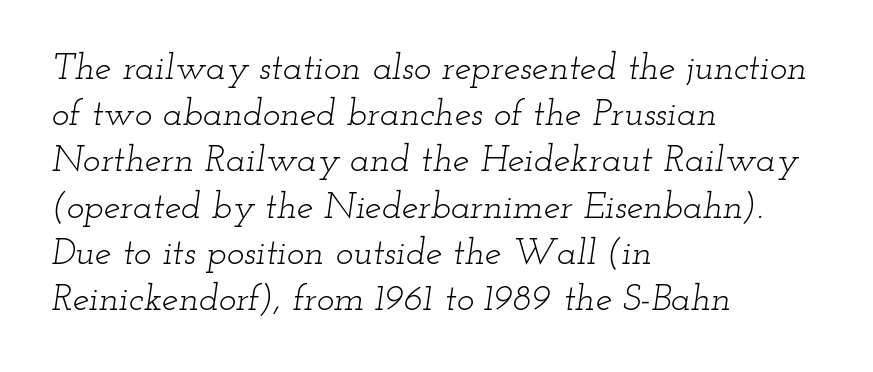
Q: Is the text bold? A: No.
Q: Is the text italic (slanted)? A: Yes, it leans right by about 12 degrees.
Q: Is the typeface a serif or a sans-serif typeface? A: Serif.
Q: Is the text underlined? A: No.
Q: How is the paragraph aligned? A: Left-aligned.
Q: Is the spacing between letters normal or unusually wide? A: Normal.
Q: Is the spacing between lines tight, normal or loose? A: Normal.
Q: Width (condensed, normal, or wide)? A: Wide.
Q: Stroke contrast? A: Low.
Q: x-height? A: Small.
Q: Monospaced? A: No.
